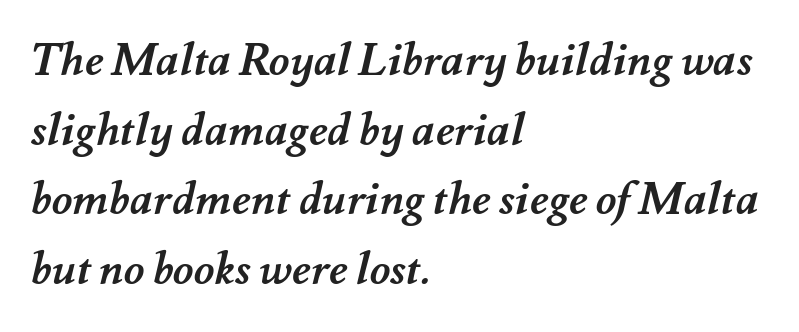
Default kerning and tracking; the words read as compact shapes. Underline: absent. Leading: standard. The setting favours the left margin, as ordinary paragraphs usually do.
